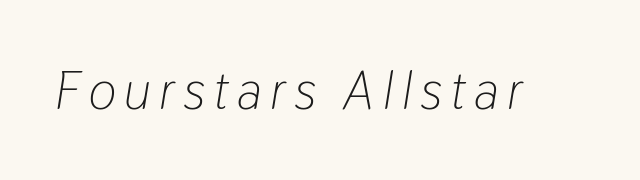
Varying glyph widths throughout — classic text-font behaviour. Descender tails drop into unmarked territory. Weight: regular or lighter. The rendering applies a slant to the glyphs.
